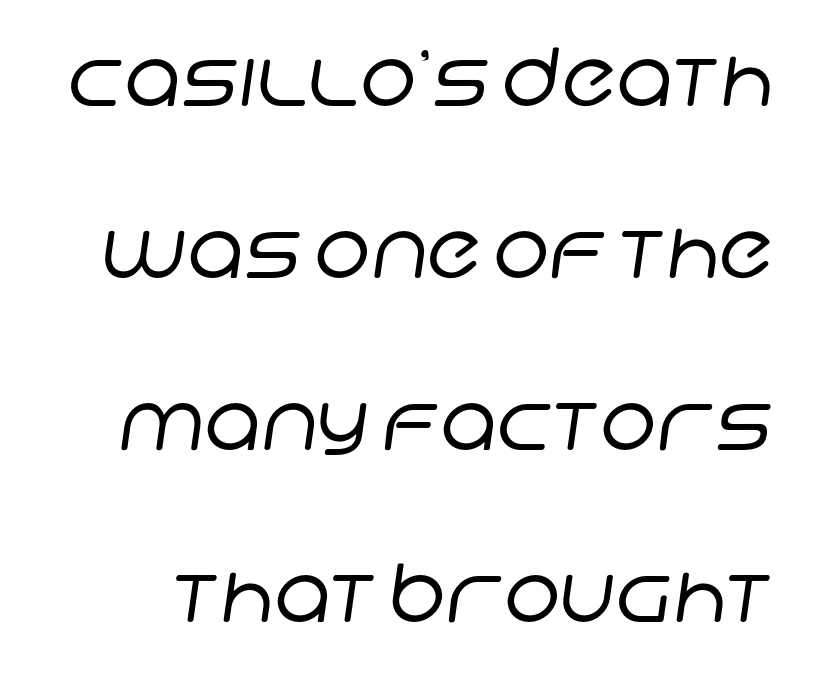
The image shows 80 px regular-weight sans-serif type; set loose line spacing (2.15x), normal letter spacing, not underlined; low stroke contrast and a large x-height.
